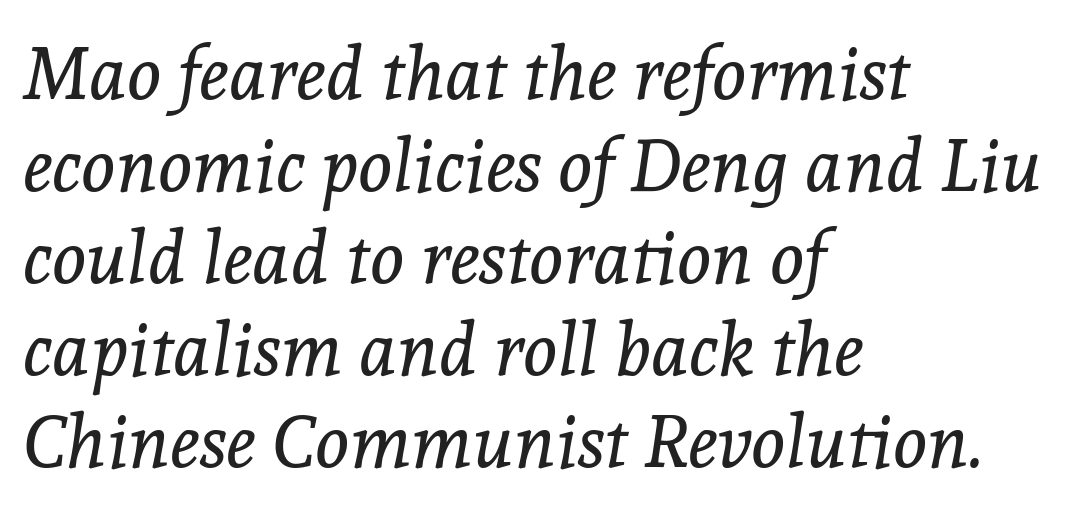
{"serif": "yes", "italic": "yes", "lean": "right", "slant_degrees": 8, "bold": "no", "weight": "regular", "width": "normal", "x_height": "medium", "monospaced": "no", "underline": "no", "align": "left", "line_spacing": "normal", "line_spacing_ratio": 1.26, "letter_spacing": "normal", "letter_spacing_em": 0.0, "glyph_px": 73}
